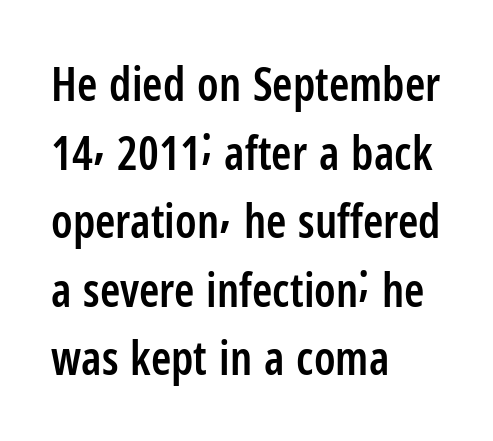
The image shows 46 px semibold, condensed sans-serif type, upright; set left-aligned, normal line spacing (1.49x), normal letter spacing, not underlined; low stroke contrast and a medium x-height.
